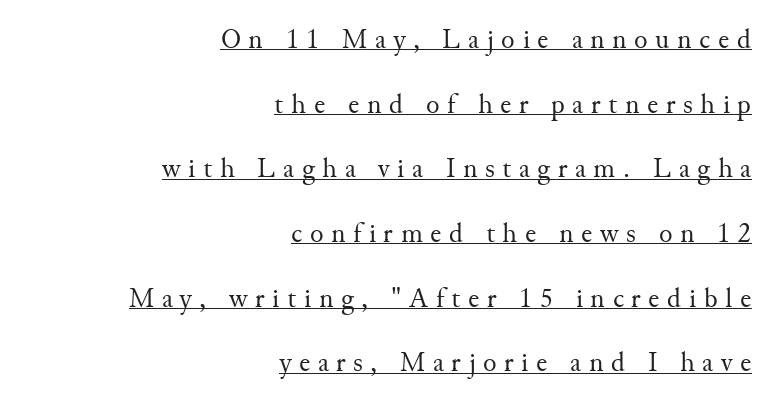
The image shows 28 px regular-weight serif type, upright; set right-aligned, loose line spacing (2.31x), unusually wide letter spacing (+0.27 em), underlined; medium stroke contrast and a small x-height.
